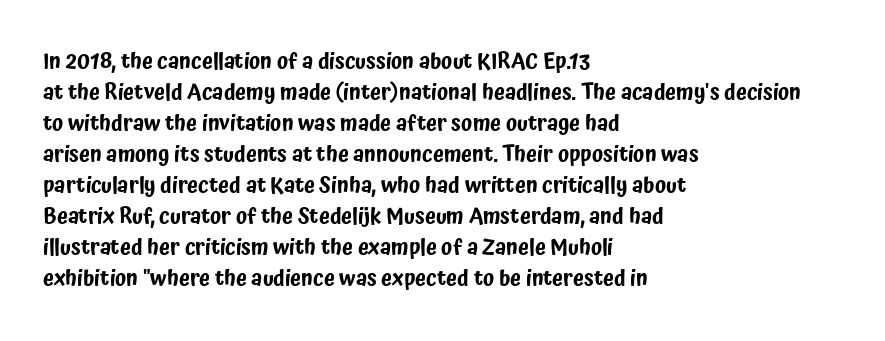
Q: Is the text italic (slanted)? A: No, it is upright.
Q: Is the text underlined? A: No.
Q: How is the paragraph aligned? A: Left-aligned.
Q: Is the spacing between letters normal or unusually wide? A: Normal.
Q: Is the spacing between lines tight, normal or loose? A: Normal.
